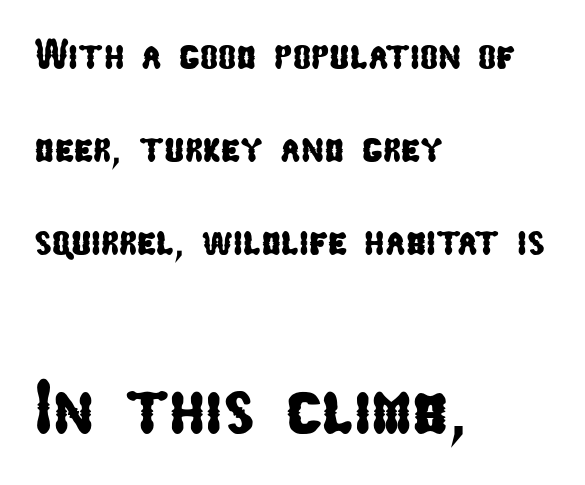
Q: Is the typeface a serif or a sans-serif typeface? A: Sans-serif.
Q: Is the text underlined? A: No.
Q: How is the paragraph aligned? A: Left-aligned.
Q: Is the spacing between letters normal or unusually wide? A: Normal.
Q: Is the spacing between lines tight, normal or loose? A: Loose.
Q: Which block of text is set in a larger size, the first (top) or the second (bottom)? A: The second (bottom) one.
Q: Width (condensed, normal, or wide)? A: Condensed.
Q: Stroke contrast? A: Low.
Q: x-height? A: Medium.
Q: Monospaced? A: No.
